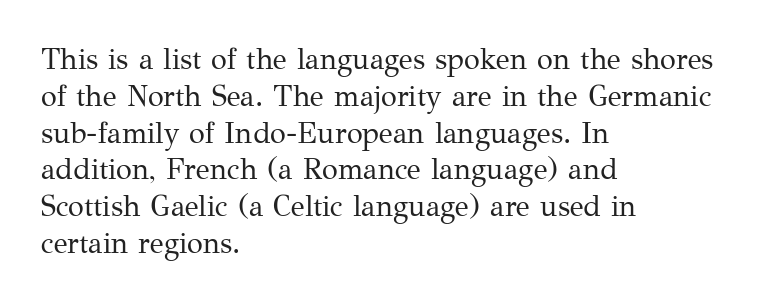
Look at the tracking — it's just the regular setting, nothing added. Is there much room between lines? A standard amount, neither cramped nor airy. A student would call this left alignment; a typographer would say flush left, rag right. Honestly, there is no underline to notice here at all. Italic? Not at all — the glyphs are vertical.
